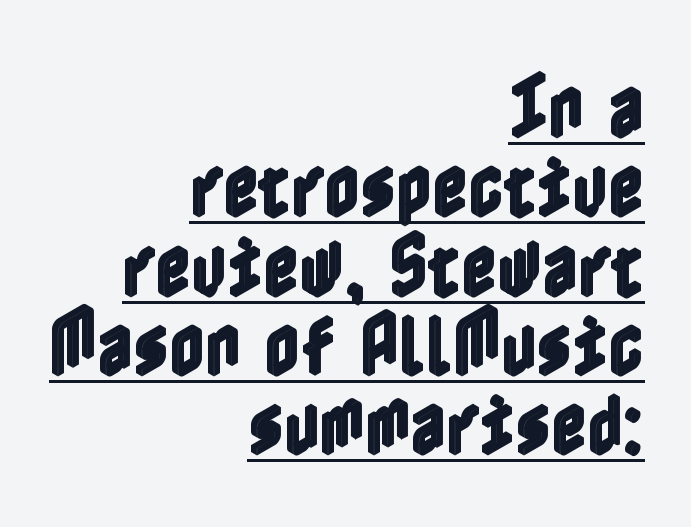
Glance below the letters and you will spot a drawn line. The designer dialed line spacing down below the default. Unlike italic type, these characters show no tilt at all. The lines are quadded right. The letterforms sit shoulder to shoulder at normal distance.
